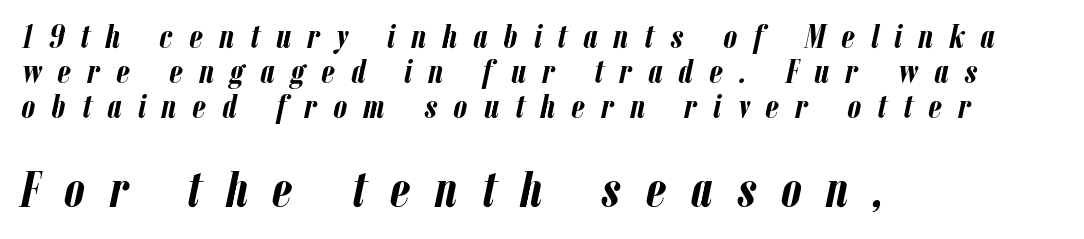
The image shows 51 px semibold, condensed type, italic (leaning right); set left-aligned, tight line spacing (1.03x), unusually wide letter spacing (+0.48 em), not underlined; the second (bottom) block is 1.5x larger; low stroke contrast and a medium x-height.
